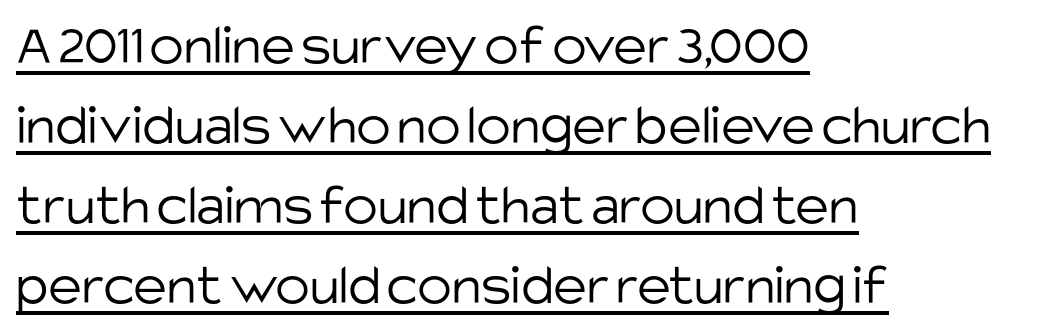
{"serif": "no", "italic": "no", "bold": "no", "weight": "light", "width": "normal", "stroke_contrast": "low", "x_height": "large", "monospaced": "no", "underline": "yes", "align": "left", "line_spacing": "normal", "line_spacing_ratio": 1.38, "letter_spacing": "normal", "letter_spacing_em": 0.0, "glyph_px": 58}
